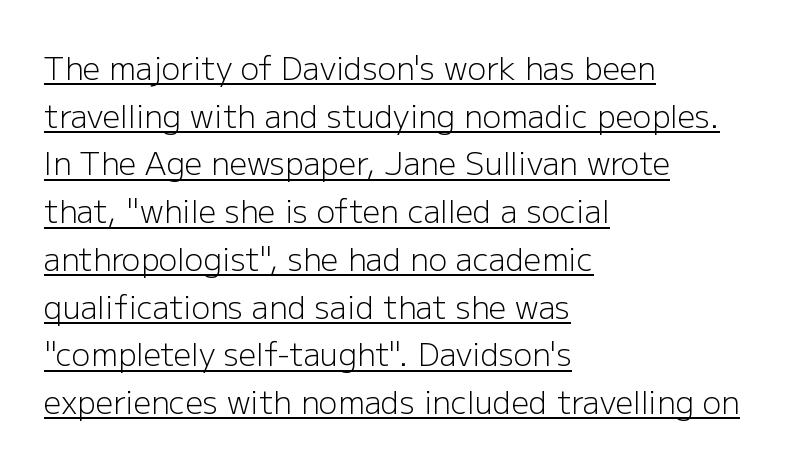
The image shows 31 px light sans-serif type, upright; set left-aligned, normal line spacing (1.54x), normal letter spacing, underlined; low stroke contrast and a medium x-height.
